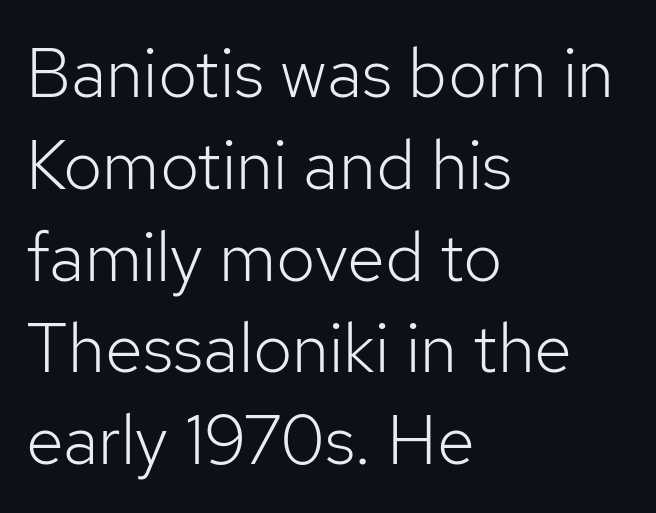
The image shows 69 px light sans-serif type, upright; set left-aligned, normal line spacing (1.33x), normal letter spacing, not underlined; low stroke contrast and a medium x-height.
